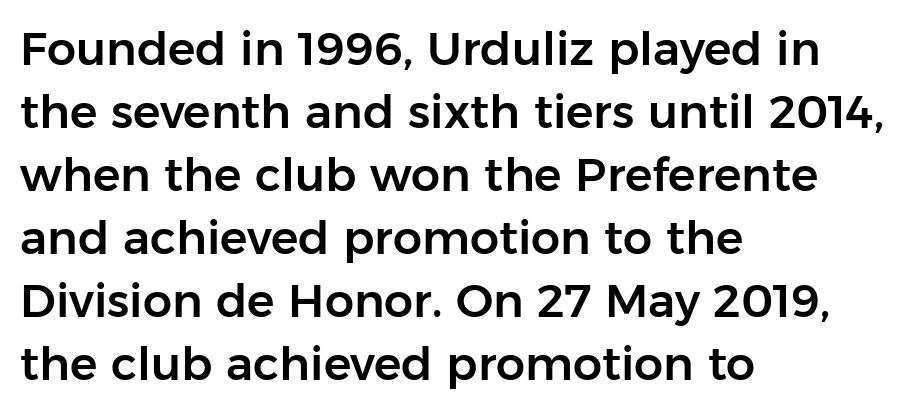
{"serif": "no", "italic": "no", "width": "normal", "stroke_contrast": "low", "x_height": "medium", "monospaced": "no", "underline": "no", "align": "left", "line_spacing": "normal", "line_spacing_ratio": 1.37, "letter_spacing": "normal", "letter_spacing_em": 0.0, "glyph_px": 46}
